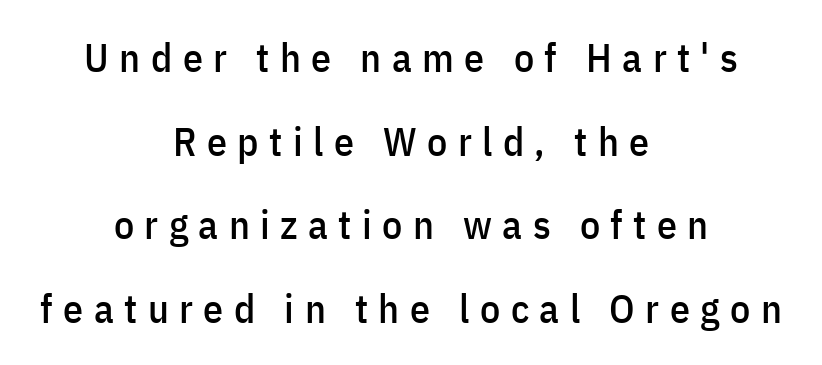
{"serif": "no", "italic": "no", "width": "condensed", "stroke_contrast": "low", "x_height": "medium", "monospaced": "no", "underline": "no", "align": "center", "line_spacing": "loose", "line_spacing_ratio": 2.09, "letter_spacing": "wide", "letter_spacing_em": 0.26, "glyph_px": 40}
